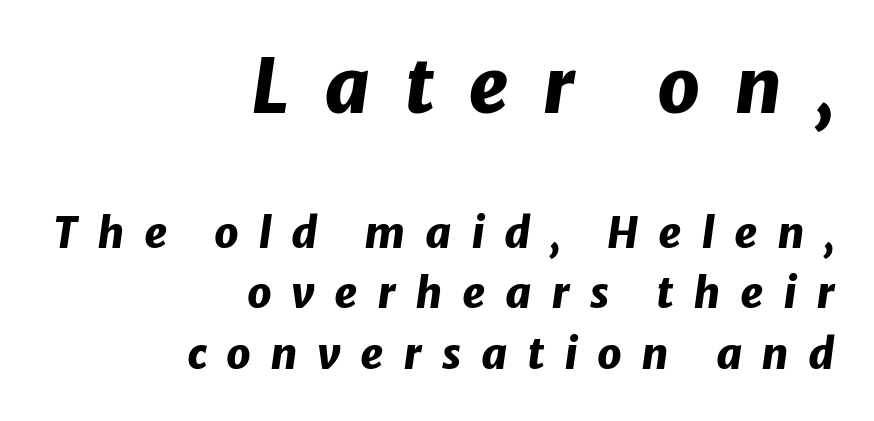
The image shows 75 px heavy type, italic (leaning right); set right-aligned, normal line spacing (1.41x), unusually wide letter spacing (+0.45 em), not underlined; the first (top) block is 1.74x larger; low stroke contrast and a medium x-height.
